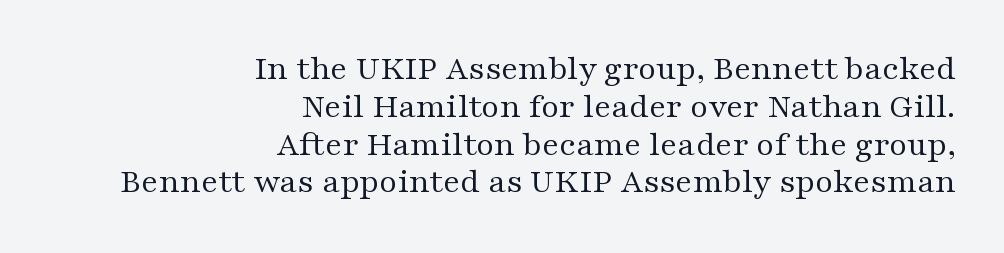
Nope, not italic — everything's standing straight. No extra ink here — the face is not bold. Cramped leading. Classification — serif.
